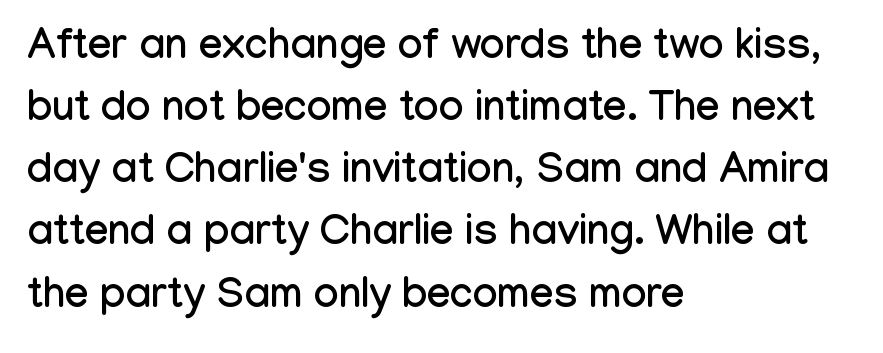
Q: Is the text italic (slanted)? A: No, it is upright.
Q: Is the typeface a serif or a sans-serif typeface? A: Sans-serif.
Q: Is the text underlined? A: No.
Q: How is the paragraph aligned? A: Left-aligned.
Q: Is the spacing between letters normal or unusually wide? A: Normal.
Q: Is the spacing between lines tight, normal or loose? A: Normal.
Q: Width (condensed, normal, or wide)? A: Condensed.
Q: Stroke contrast? A: Low.
Q: x-height? A: Medium.
Q: Monospaced? A: No.
